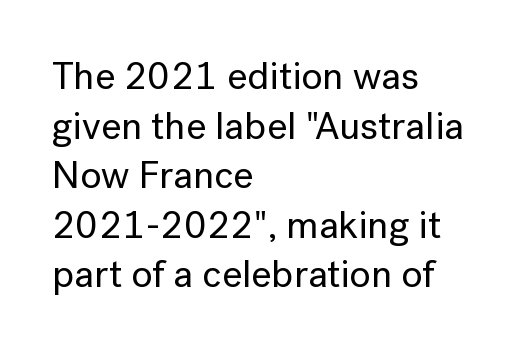
{"serif": "no", "italic": "no", "width": "normal", "stroke_contrast": "low", "x_height": "medium", "monospaced": "no", "underline": "no", "align": "left", "line_spacing": "normal", "line_spacing_ratio": 1.27, "letter_spacing": "normal", "letter_spacing_em": 0.0, "glyph_px": 39}
